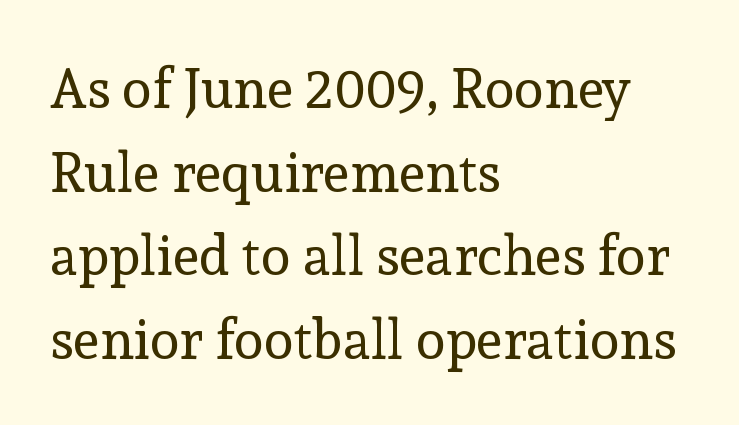
The image shows 55 px regular-weight serif type, upright; set left-aligned, normal line spacing (1.52x), normal letter spacing, not underlined; a medium x-height.
